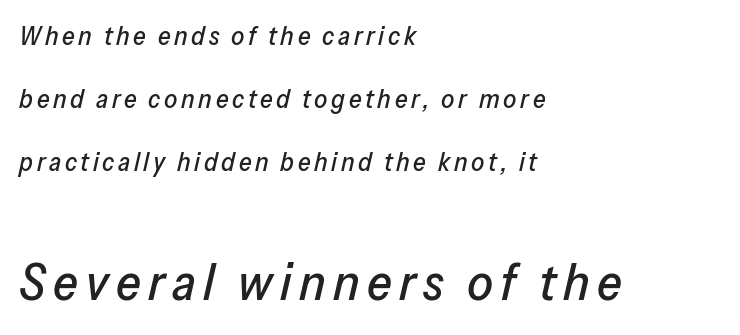
Tall strokes in this sample are angled rather than plumb. In this sample the second text group is rendered at the bigger scale. The compositor pushed each line to the left boundary. Interline gaps are noticeably wide in this sample.
